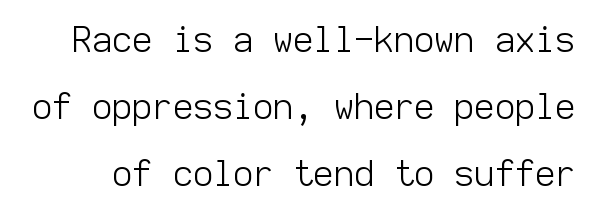
The image shows 35 px light sans-serif type, upright, monospaced; set loose line spacing (1.92x), normal letter spacing, not underlined; low stroke contrast and a medium x-height.
